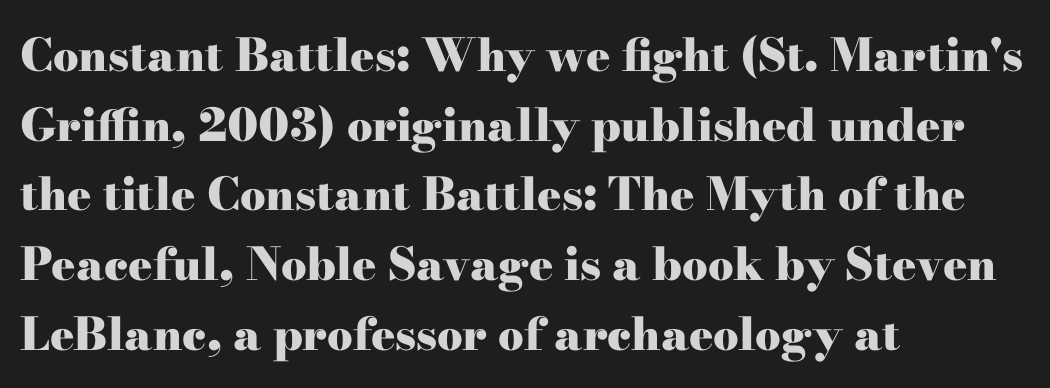
{"serif": "yes", "italic": "no", "bold": "yes", "weight": "heavy", "width": "wide", "stroke_contrast": "high", "x_height": "small", "monospaced": "no", "underline": "no", "align": "left", "line_spacing": "normal", "line_spacing_ratio": 1.55, "letter_spacing": "normal", "letter_spacing_em": 0.0, "glyph_px": 45}
